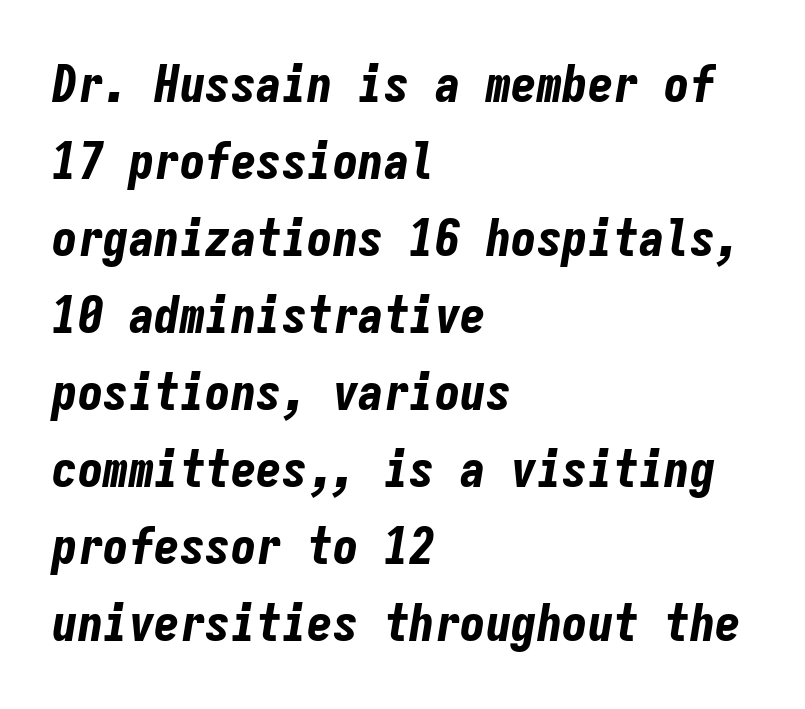
{"italic": "yes", "lean": "right", "slant_degrees": 9, "bold": "yes", "weight": "bold", "width": "condensed", "stroke_contrast": "low", "x_height": "medium", "monospaced": "yes", "underline": "no", "align": "left", "line_spacing": "normal", "line_spacing_ratio": 1.51, "letter_spacing": "normal", "letter_spacing_em": 0.0, "glyph_px": 51}
